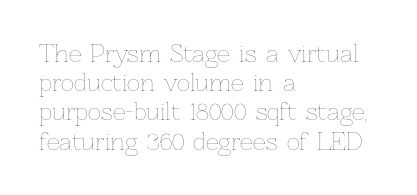
Q: Is the text bold? A: No.
Q: Is the text italic (slanted)? A: No, it is upright.
Q: Is the text underlined? A: No.
Q: How is the paragraph aligned? A: Left-aligned.
Q: Is the spacing between letters normal or unusually wide? A: Normal.
Q: Is the spacing between lines tight, normal or loose? A: Normal.
